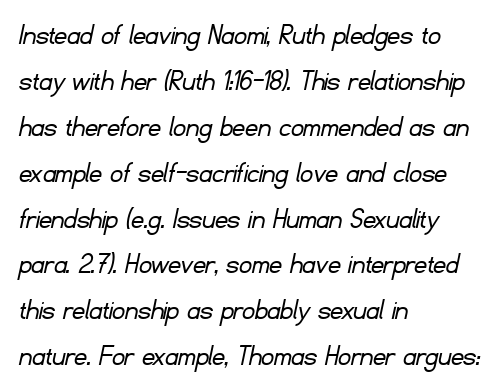
{"serif": "no", "bold": "no", "weight": "light", "width": "normal", "stroke_contrast": "low", "x_height": "small", "monospaced": "no", "underline": "no", "align": "left", "line_spacing": "normal", "line_spacing_ratio": 1.48, "letter_spacing": "normal", "letter_spacing_em": 0.0, "glyph_px": 31}
